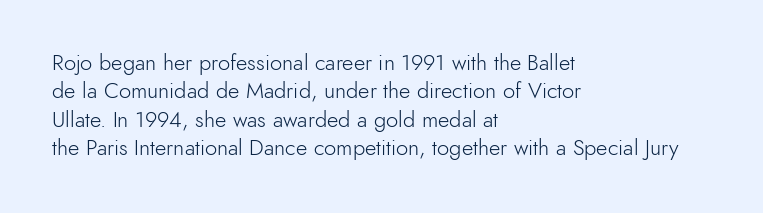
Rule under the text: the space is simply empty. Honestly, the letter spacing is just normal — you wouldn't notice it. The font's upright variant was chosen for this text. The strokes are not fattened; the text isn't bold. Layout note: lines flush left. The designer left line spacing at the default.
